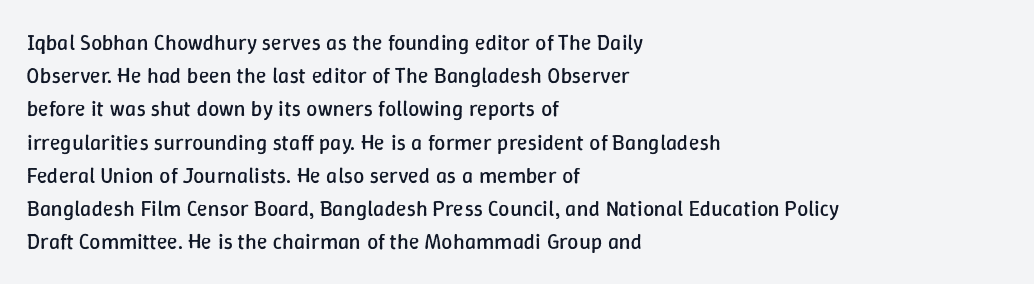
{"italic": "no", "bold": "no", "underline": "no", "align": "left", "line_spacing": "normal", "line_spacing_ratio": 1.51, "letter_spacing": "normal", "letter_spacing_em": 0.0, "glyph_px": 22}
